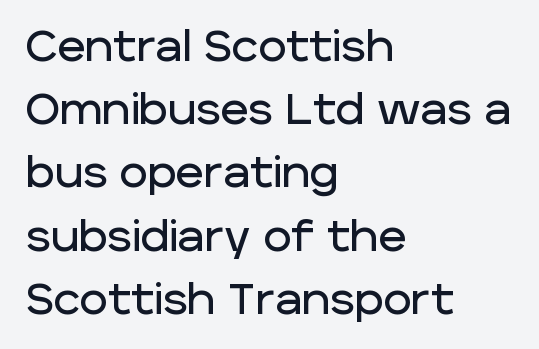
The image shows 43 px sans-serif type, upright; set left-aligned, normal line spacing (1.47x), normal letter spacing, not underlined; low stroke contrast and a large x-height.
